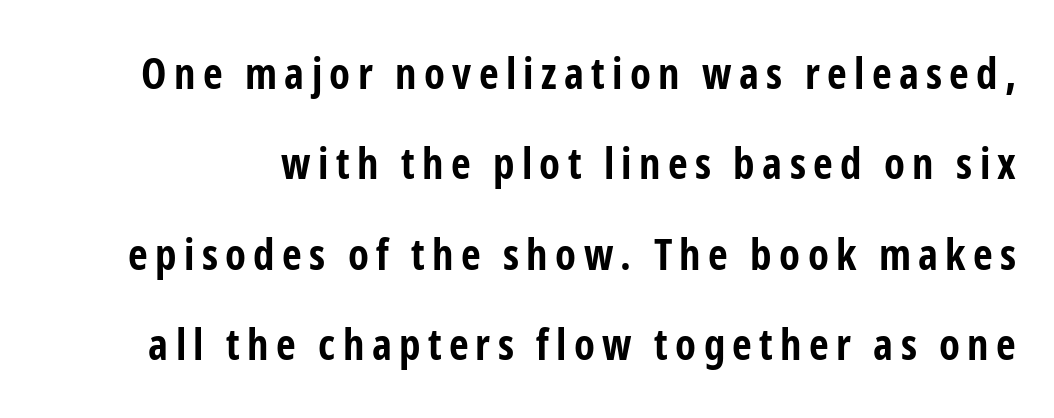
Q: Is the text bold? A: Yes.
Q: Is the text italic (slanted)? A: No, it is upright.
Q: Is the typeface a serif or a sans-serif typeface? A: Sans-serif.
Q: Is the text underlined? A: No.
Q: Is the spacing between lines tight, normal or loose? A: Loose.
Q: Width (condensed, normal, or wide)? A: Condensed.
Q: Stroke contrast? A: Low.
Q: x-height? A: Medium.
Q: Monospaced? A: No.
